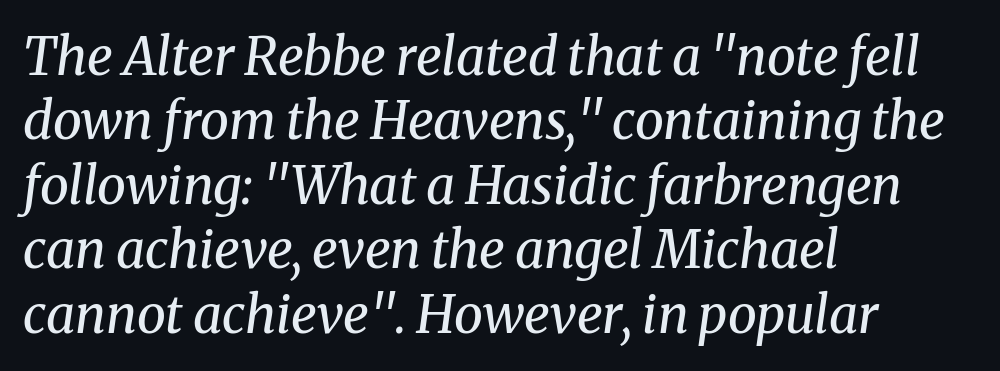
Q: Is the text bold? A: No.
Q: Is the text italic (slanted)? A: Yes, it leans right by about 8 degrees.
Q: Is the typeface a serif or a sans-serif typeface? A: Serif.
Q: Is the text underlined? A: No.
Q: How is the paragraph aligned? A: Left-aligned.
Q: Is the spacing between letters normal or unusually wide? A: Normal.
Q: Width (condensed, normal, or wide)? A: Normal.
Q: Stroke contrast? A: Medium.
Q: x-height? A: Medium.
Q: Monospaced? A: No.
